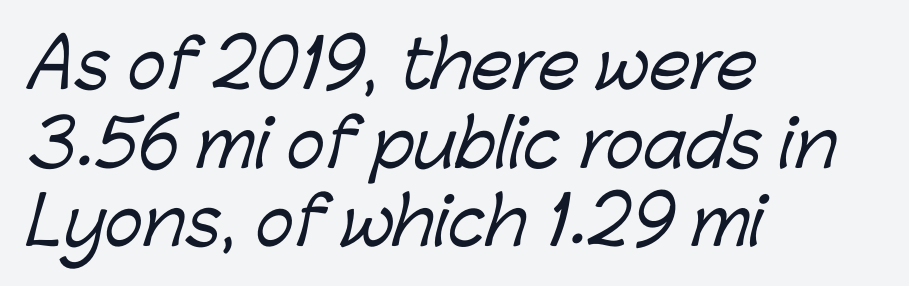
The image shows 65 px sans-serif type; set left-aligned, line spacing 1.21x, normal letter spacing, not underlined; low stroke contrast and a medium x-height.
